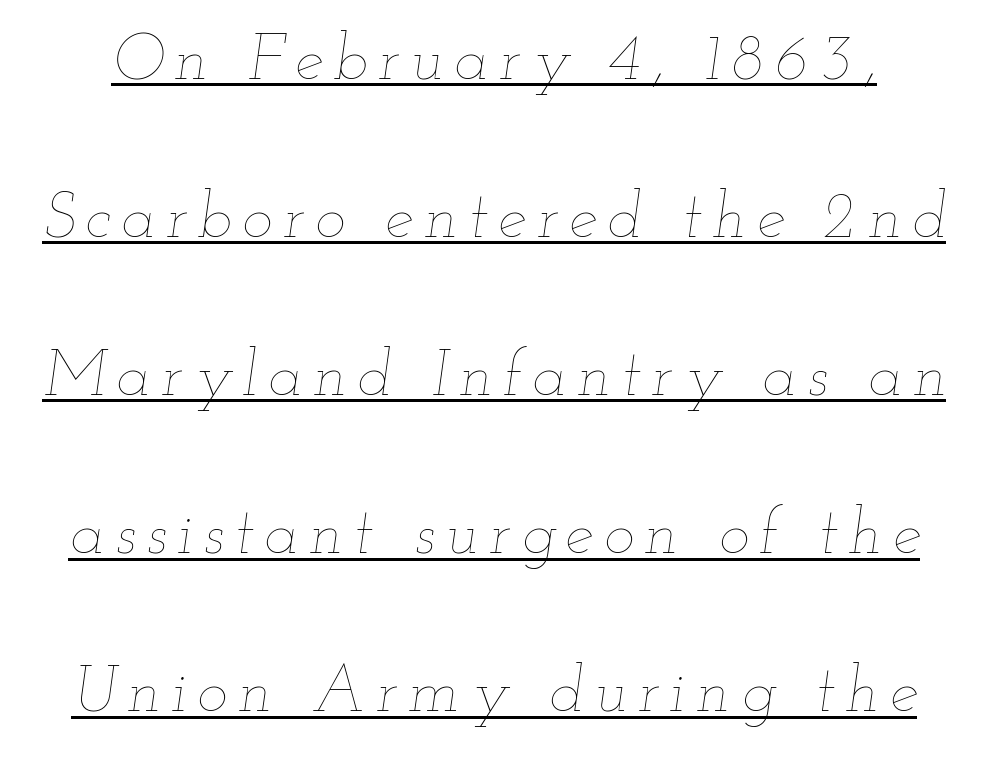
Quick note: italic. Every word sits above its own underline. These lines stand farther apart than default settings would place them. Each letter keeps its own natural width here, so spacing adapts to shape. The letterforms sit at book weight or below.
